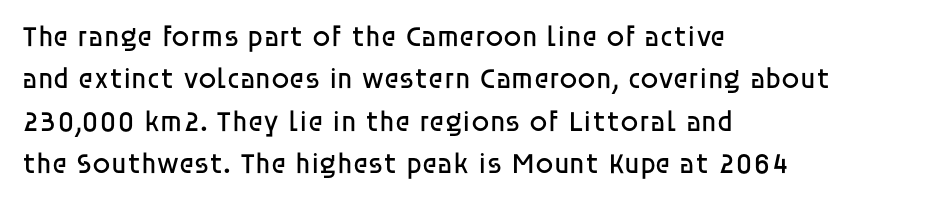
The image shows 29 px regular-weight sans-serif type, upright; set left-aligned, normal line spacing (1.46x), normal letter spacing, not underlined; low stroke contrast and a large x-height.
